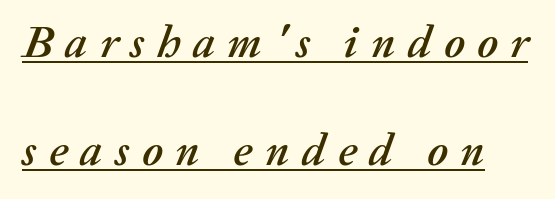
The image shows 46 px text type, italic (leaning right); set loose line spacing (2.34x), unusually wide letter spacing (+0.27 em), underlined; medium stroke contrast and a medium x-height.
